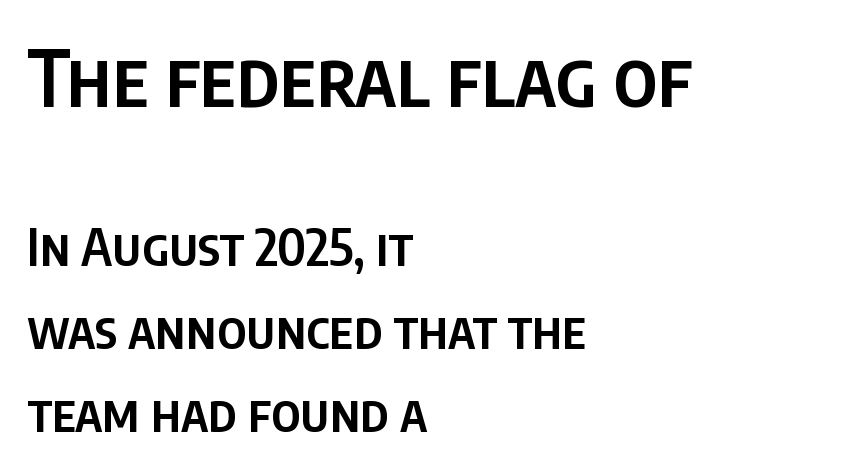
The image shows 77 px semibold, condensed sans-serif type, upright; set left-aligned, normal line spacing (1.62x), normal letter spacing, not underlined; the first (top) block is 1.51x larger; low stroke contrast and a large x-height.
